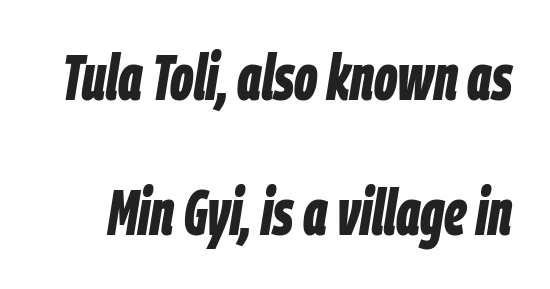
Each letter keeps its own natural width here, so spacing adapts to shape. You'd pick this weight for a headline — it's a proper bold. Between one letter and the next there's only the usual sliver of space. Reading down the column, the eye jumps a long way to each next line. Observe the lean: these are italic letterforms. Letters rest on an invisible, unmarked baseline.
